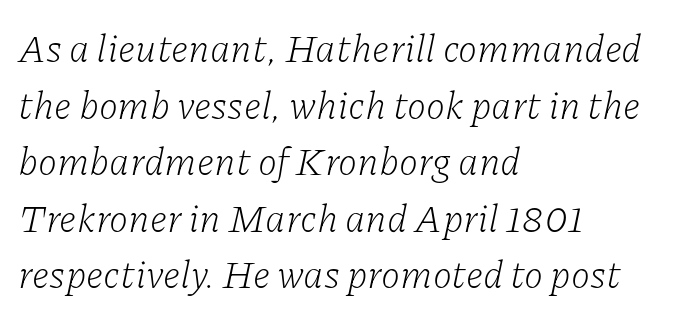
Q: Is the text bold? A: No.
Q: Is the text italic (slanted)? A: Yes, it leans right by about 11 degrees.
Q: Is the typeface a serif or a sans-serif typeface? A: Serif.
Q: Is the text underlined? A: No.
Q: How is the paragraph aligned? A: Left-aligned.
Q: Is the spacing between letters normal or unusually wide? A: Normal.
Q: Is the spacing between lines tight, normal or loose? A: Normal.
Q: Width (condensed, normal, or wide)? A: Normal.
Q: Stroke contrast? A: Low.
Q: x-height? A: Medium.
Q: Monospaced? A: No.
